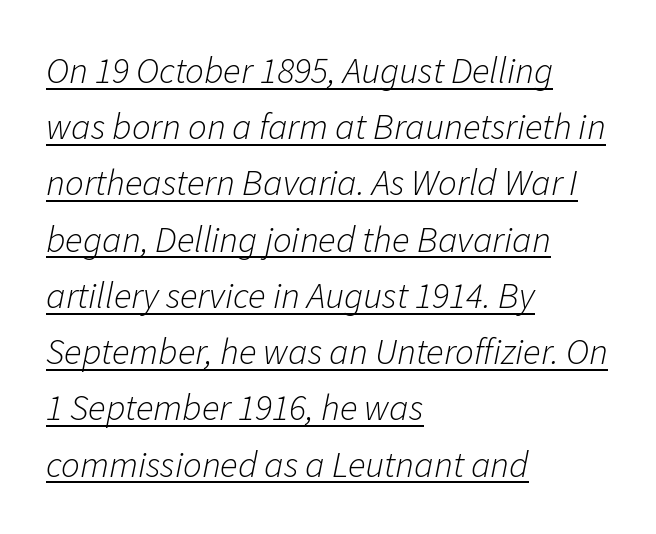
The image shows 37 px light type, italic (leaning right); set left-aligned, normal line spacing (1.52x), normal letter spacing, underlined; low stroke contrast and a medium x-height.
